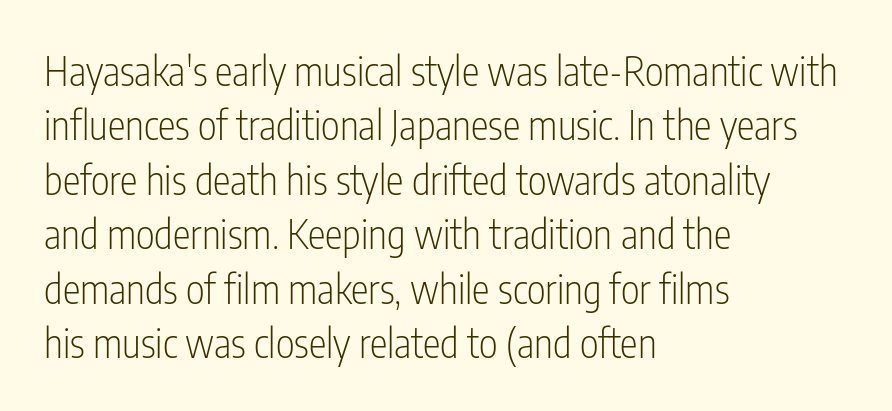
Q: Is the text bold? A: No.
Q: Is the text italic (slanted)? A: No, it is upright.
Q: Is the typeface a serif or a sans-serif typeface? A: Sans-serif.
Q: Is the text underlined? A: No.
Q: How is the paragraph aligned? A: Left-aligned.
Q: Is the spacing between letters normal or unusually wide? A: Normal.
Q: Is the spacing between lines tight, normal or loose? A: Normal.
Q: Width (condensed, normal, or wide)? A: Condensed.
Q: Stroke contrast? A: Low.
Q: x-height? A: Medium.
Q: Monospaced? A: No.
